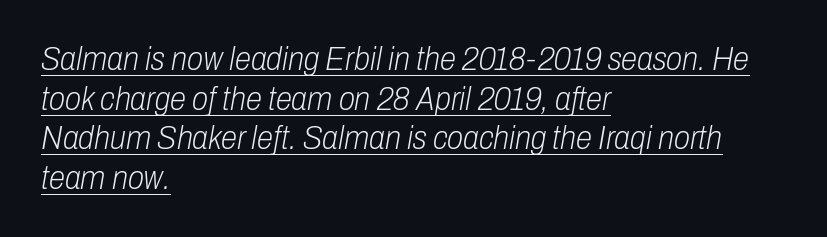
Q: Is the text bold? A: No.
Q: Is the text italic (slanted)? A: Yes, it leans right by about 10 degrees.
Q: Is the text underlined? A: Yes.
Q: How is the paragraph aligned? A: Left-aligned.
Q: Is the spacing between letters normal or unusually wide? A: Normal.
Q: Width (condensed, normal, or wide)? A: Condensed.
Q: Stroke contrast? A: Low.
Q: x-height? A: Medium.
Q: Monospaced? A: No.
